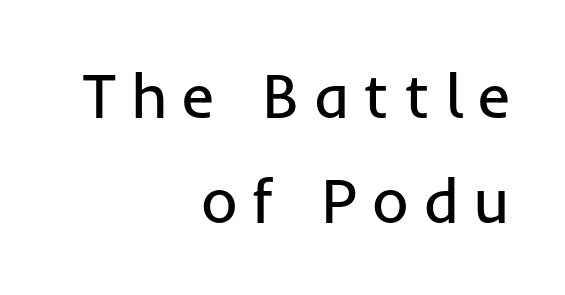
Nope, not italic — everything's standing straight. These lines are composed in type without serifs. This reads as an unemphasized weight, regular at the heaviest. The words here are not underlined. The horizontal fit of the characters is loose and conspicuously gappy. Leading: standard.
